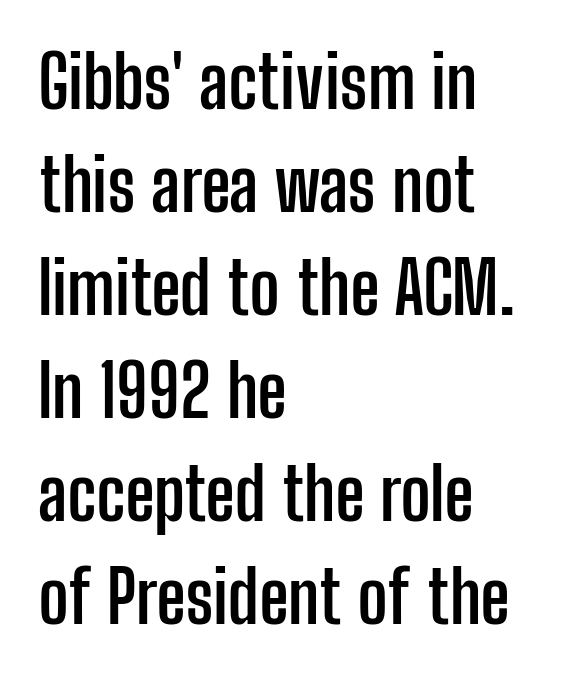
What's the leading like? Ordinary, nothing unusual. Nope, not italic — everything's standing straight. The space directly below the letters is spotless. The passage shown is typeset with a sans-serif family. What stands out about the letter spacing? Nothing — it is the standard amount.
